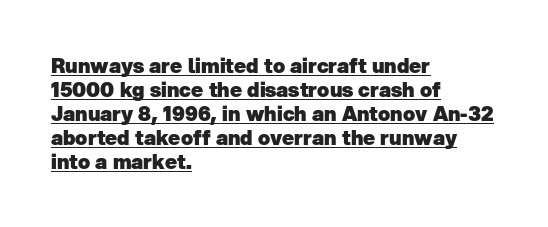
The image shows 20 px bold type; set left-aligned, line spacing 1.2x, normal letter spacing, underlined.
